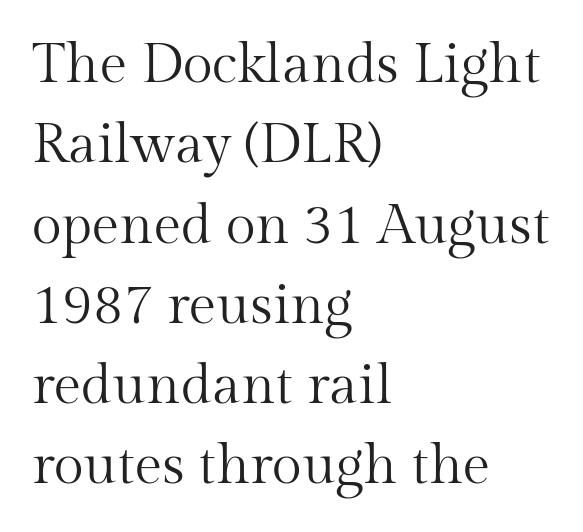
The image shows 55 px regular-weight serif type, upright; set left-aligned, normal line spacing (1.46x), normal letter spacing, not underlined; medium stroke contrast and a medium x-height.
